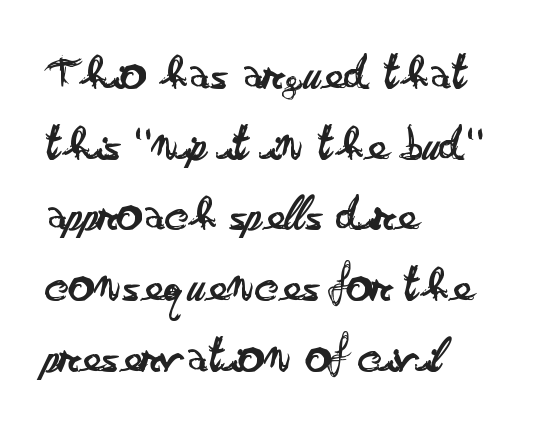
The image shows 52 px regular-weight, wide sans-serif type, upright; set left-aligned, normal line spacing (1.36x), normal letter spacing, not underlined; low stroke contrast and a small x-height.
